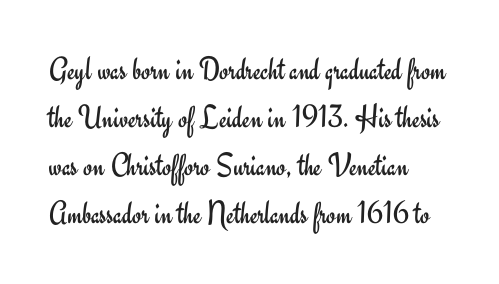
{"serif": "no", "bold": "no", "weight": "regular", "width": "normal", "stroke_contrast": "low", "x_height": "small", "monospaced": "no", "underline": "no", "align": "left", "line_spacing": "normal", "line_spacing_ratio": 1.45, "letter_spacing": "normal", "letter_spacing_em": 0.0, "glyph_px": 33}
